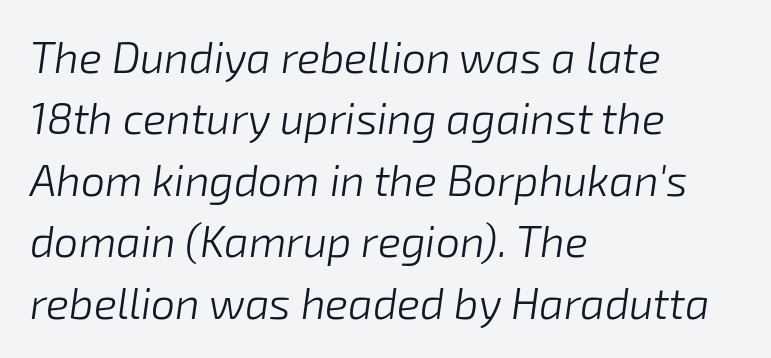
The image shows 43 px light type, italic (leaning right); set left-aligned, normal line spacing (1.43x), normal letter spacing, not underlined; low stroke contrast and a medium x-height.
